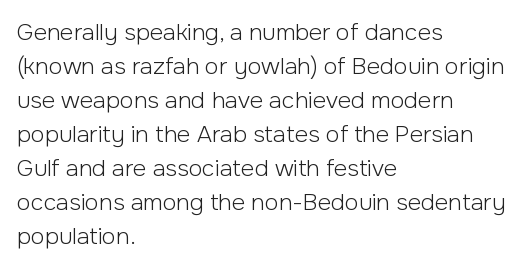
The image shows 23 px text type, upright; set left-aligned, normal line spacing (1.48x), normal letter spacing, not underlined.
